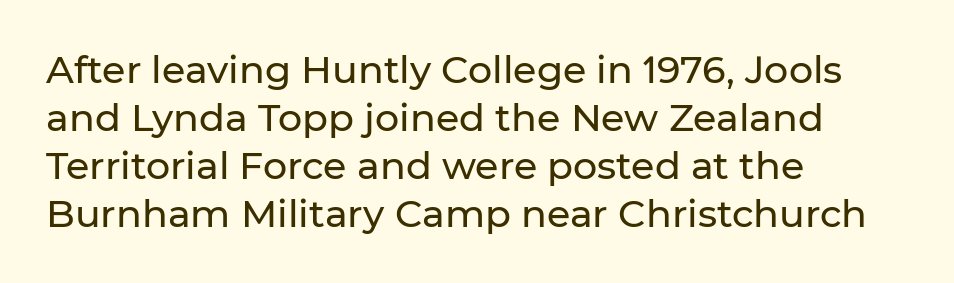
The image shows 38 px sans-serif type, upright; set left-aligned, normal line spacing (1.26x), normal letter spacing, not underlined; low stroke contrast and a medium x-height.
